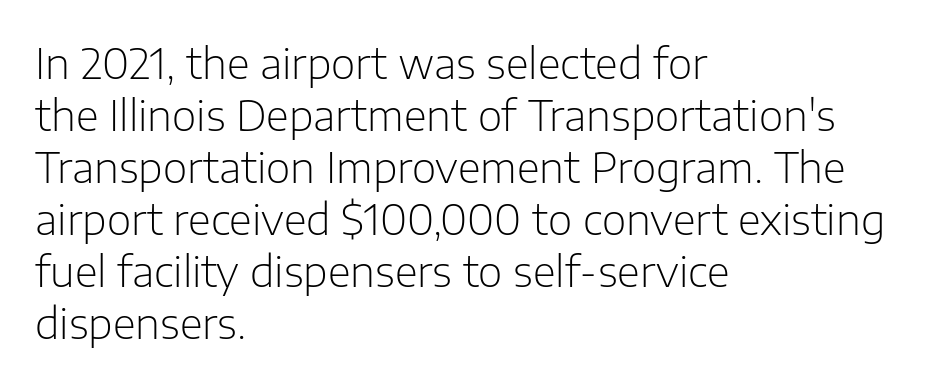
{"serif": "no", "italic": "no", "bold": "no", "weight": "light", "width": "normal", "stroke_contrast": "low", "x_height": "medium", "monospaced": "no", "underline": "no", "align": "left", "line_spacing_ratio": 1.24, "letter_spacing": "normal", "letter_spacing_em": 0.0, "glyph_px": 42}
